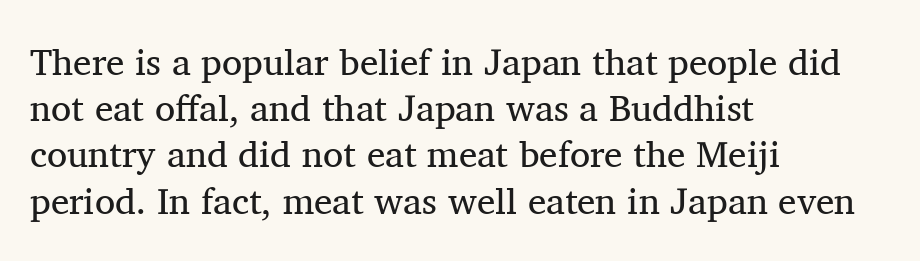
Q: Is the text bold? A: No.
Q: Is the text italic (slanted)? A: No, it is upright.
Q: Is the typeface a serif or a sans-serif typeface? A: Serif.
Q: Is the text underlined? A: No.
Q: How is the paragraph aligned? A: Left-aligned.
Q: Is the spacing between letters normal or unusually wide? A: Normal.
Q: Is the spacing between lines tight, normal or loose? A: Normal.
Q: Width (condensed, normal, or wide)? A: Normal.
Q: Stroke contrast? A: Medium.
Q: x-height? A: Medium.
Q: Monospaced? A: No.
